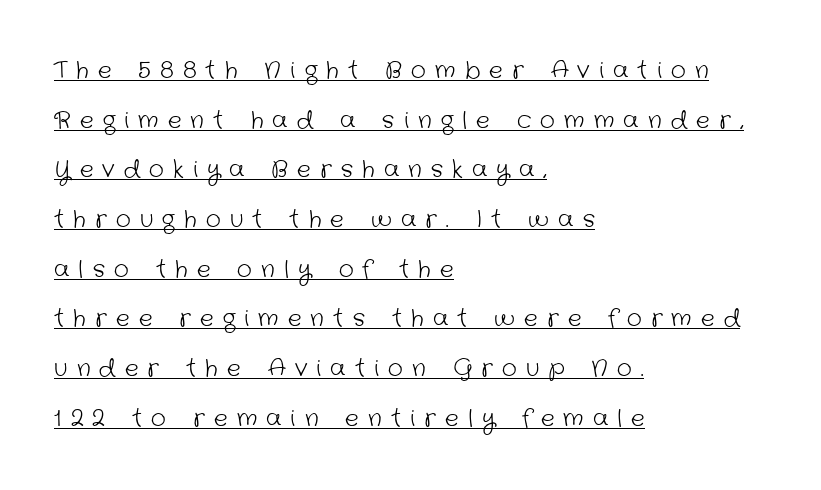
{"bold": "no", "underline": "yes", "align": "left", "line_spacing": "loose", "line_spacing_ratio": 2.16, "letter_spacing": "wide", "letter_spacing_em": 0.4, "glyph_px": 23}
